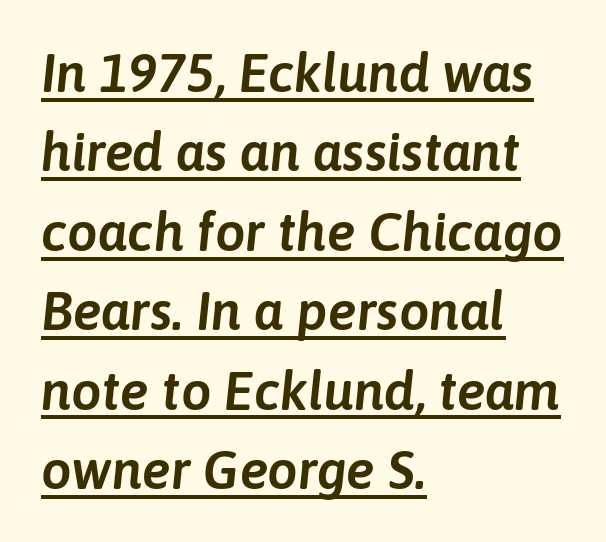
{"italic": "yes", "lean": "right", "slant_degrees": 6, "width": "normal", "stroke_contrast": "low", "x_height": "medium", "monospaced": "no", "underline": "yes", "align": "left", "line_spacing": "normal", "line_spacing_ratio": 1.47, "letter_spacing": "normal", "letter_spacing_em": 0.0, "glyph_px": 54}
